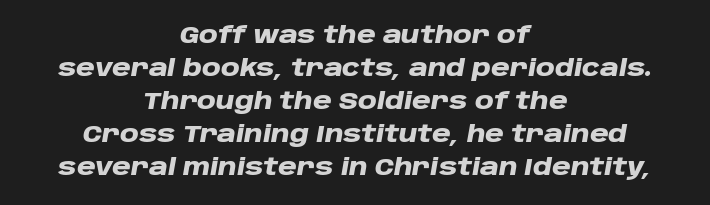
{"italic": "yes", "lean": "right", "slant_degrees": 10, "bold": "yes", "underline": "no", "align": "center", "line_spacing": "normal", "line_spacing_ratio": 1.43, "letter_spacing": "normal", "letter_spacing_em": 0.0, "glyph_px": 23}
